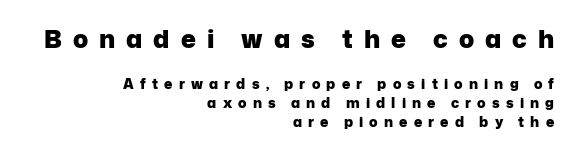
{"italic": "no", "bold": "yes", "underline": "no", "align": "right", "line_spacing": "normal", "line_spacing_ratio": 1.34, "letter_spacing": "wide", "letter_spacing_em": 0.44, "larger_block": "first", "size_ratio": 1.79, "glyph_px": 25}
